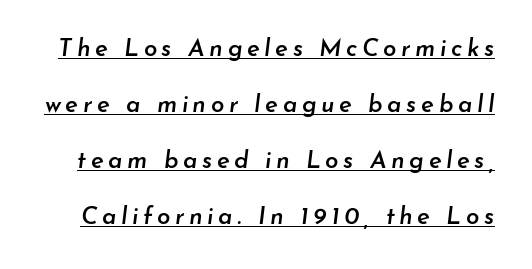
Q: Is the text bold? A: Semi-bold.
Q: Is the text italic (slanted)? A: Yes, it leans right by about 7 degrees.
Q: Is the text underlined? A: Yes.
Q: Is the spacing between lines tight, normal or loose? A: Loose.
